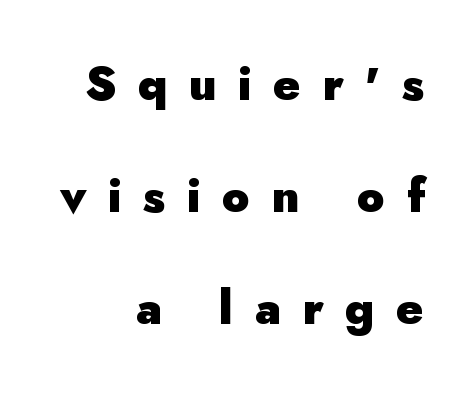
The font's upright variant was chosen for this text. Observe the absence of serifs on each vertical stroke in this sample. Casual observation: everything's shoved over to the right. Think of a printed novel: that variable character pitch is what you see here.
